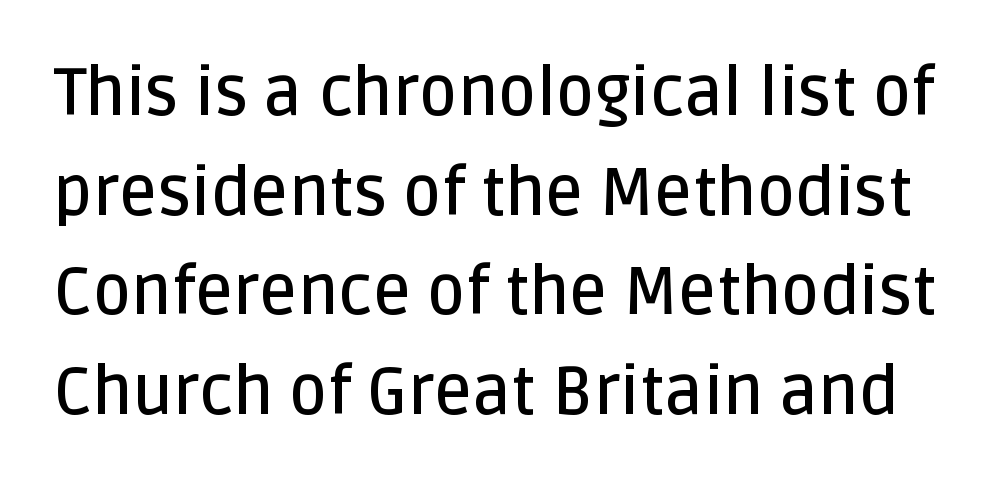
The string is rendered with underlining switched off. These lines sit exactly where default settings would place them. The face used here is a semibold: visibly heavier than regular, lighter than bold. Italic? Not at all — the glyphs are vertical. Regarding serifs, this sample does without them.
